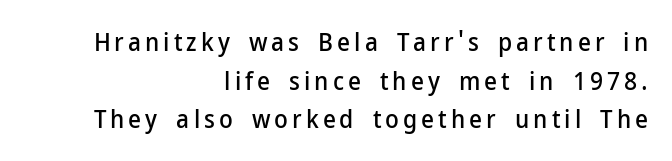
If you drew a line through each stem, it would be perfectly vertical. The typesetter chose a ragged-left arrangement here. One glance says typical: line gaps are just what's usual. The baseline area is clear.
